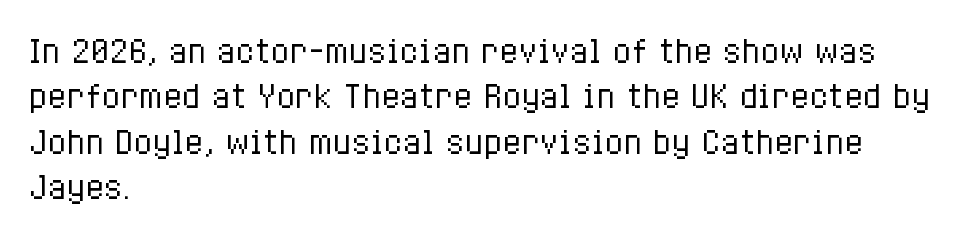
{"italic": "no", "bold": "no", "weight": "regular", "width": "condensed", "stroke_contrast": "low", "x_height": "medium", "monospaced": "no", "underline": "no", "align": "left", "line_spacing": "normal", "line_spacing_ratio": 1.46, "letter_spacing": "normal", "letter_spacing_em": 0.0, "glyph_px": 31}
